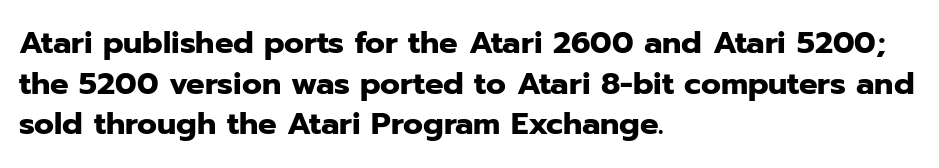
The image shows 31 px heavy sans-serif type, upright; set left-aligned, normal line spacing (1.31x), normal letter spacing, not underlined; low stroke contrast and a medium x-height.
